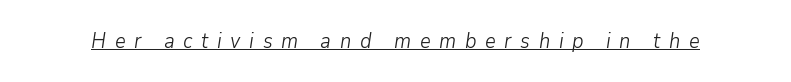
The image shows 21 px text type, italic (leaning right); set unusually wide letter spacing (+0.41 em), underlined.
